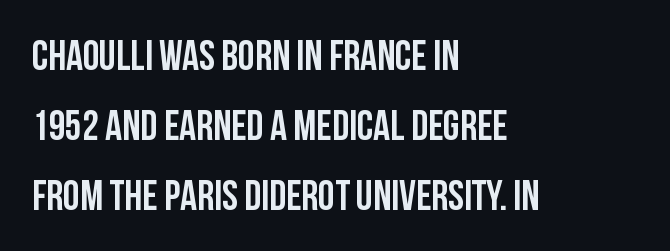
Q: Is the text bold? A: Yes.
Q: Is the text italic (slanted)? A: No, it is upright.
Q: Is the typeface a serif or a sans-serif typeface? A: Sans-serif.
Q: Is the text underlined? A: No.
Q: How is the paragraph aligned? A: Left-aligned.
Q: Is the spacing between letters normal or unusually wide? A: Normal.
Q: Is the spacing between lines tight, normal or loose? A: Normal.
Q: Width (condensed, normal, or wide)? A: Condensed.
Q: Stroke contrast? A: Low.
Q: x-height? A: Large.
Q: Monospaced? A: No.
